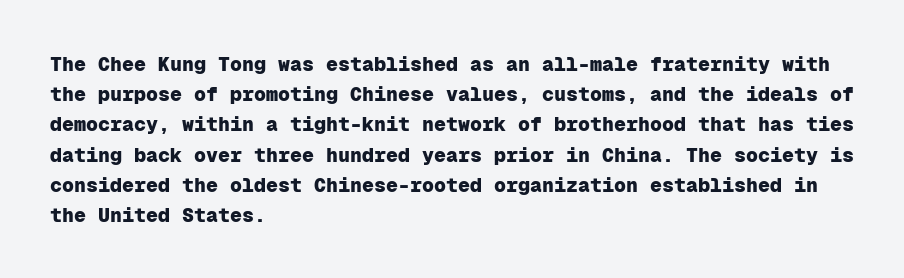
{"italic": "no", "bold": "yes", "underline": "no", "align": "left", "line_spacing": "normal", "line_spacing_ratio": 1.51, "letter_spacing": "normal", "letter_spacing_em": 0.0, "glyph_px": 20}
